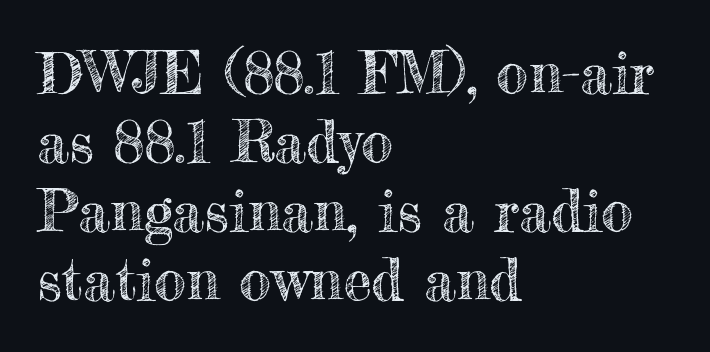
{"italic": "no", "width": "normal", "x_height": "small", "monospaced": "no", "underline": "no", "align": "left", "line_spacing_ratio": 1.21, "letter_spacing": "normal", "letter_spacing_em": 0.0, "glyph_px": 57}
